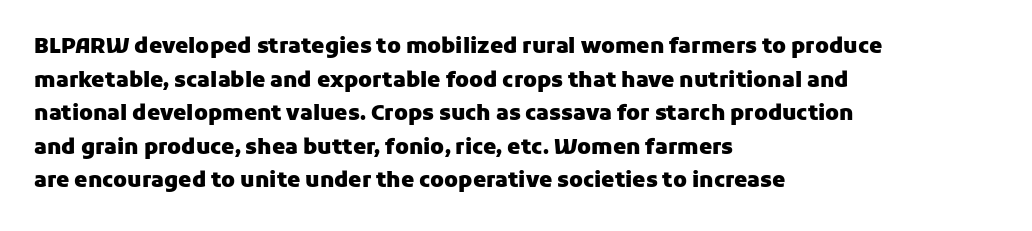
The image shows 21 px bold type, upright; set left-aligned, normal line spacing (1.6x), normal letter spacing, not underlined.
